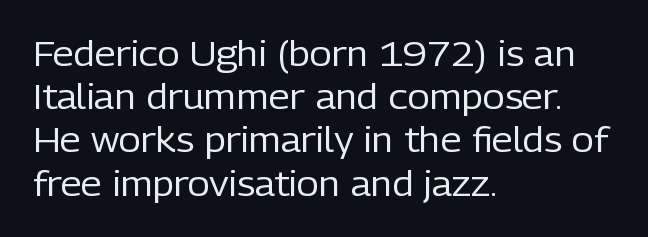
The image shows 34 px regular-weight sans-serif type, upright; set left-aligned, normal line spacing (1.27x), normal letter spacing, not underlined; low stroke contrast and a medium x-height.
